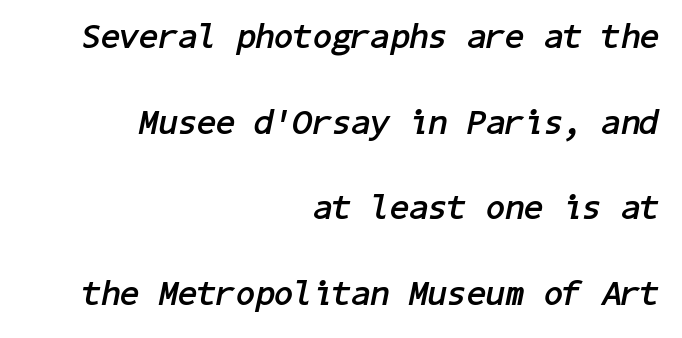
Is the letter spacing exaggerated? No — it looks like the ordinary default. Thick stems and heavy bowls — unmistakably bold. Leading: increased. Lines of text with bare space underneath.
